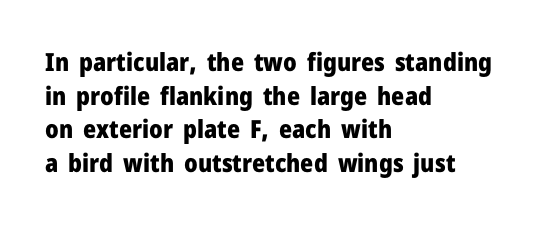
{"italic": "no", "bold": "yes", "underline": "no", "align": "left", "line_spacing": "normal", "line_spacing_ratio": 1.35, "letter_spacing": "normal", "letter_spacing_em": 0.0, "glyph_px": 25}
